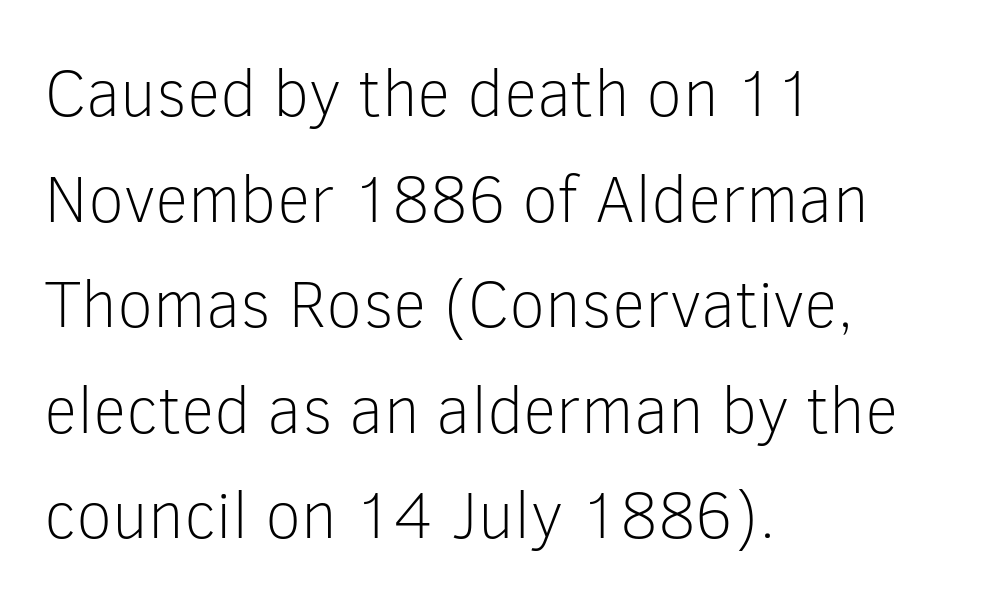
{"serif": "no", "italic": "no", "bold": "no", "weight": "light", "width": "normal", "stroke_contrast": "low", "x_height": "medium", "monospaced": "no", "underline": "no", "align": "left", "line_spacing": "normal", "line_spacing_ratio": 1.6, "letter_spacing": "normal", "letter_spacing_em": 0.0, "glyph_px": 66}
